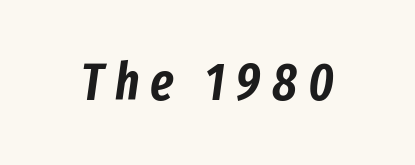
Here the glyphs are tracked loosely, breaking word shapes into spaced letters. Plain, unruled lines of type. These lines are rendered in a variable-pitch font. Rendered with sloped, italic letterforms.
